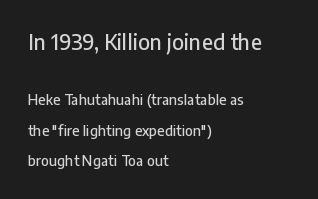
Q: Is the text italic (slanted)? A: No, it is upright.
Q: Is the text underlined? A: No.
Q: How is the paragraph aligned? A: Left-aligned.
Q: Is the spacing between letters normal or unusually wide? A: Normal.
Q: Is the spacing between lines tight, normal or loose? A: Loose.
Q: Which block of text is set in a larger size, the first (top) or the second (bottom)? A: The first (top) one.
